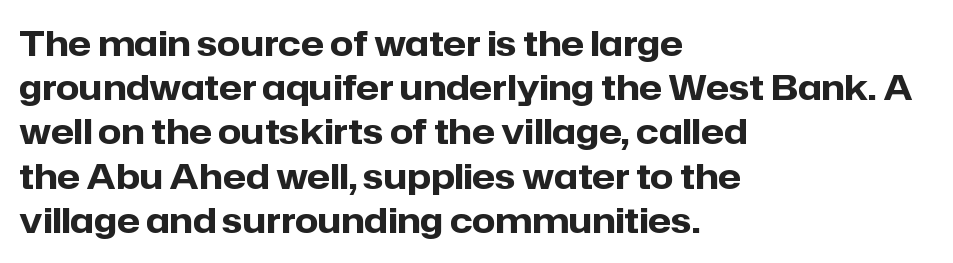
{"serif": "no", "italic": "no", "bold": "yes", "weight": "heavy", "width": "normal", "stroke_contrast": "low", "x_height": "medium", "monospaced": "no", "underline": "no", "align": "left", "line_spacing": "normal", "line_spacing_ratio": 1.3, "letter_spacing": "normal", "letter_spacing_em": 0.0, "glyph_px": 34}
